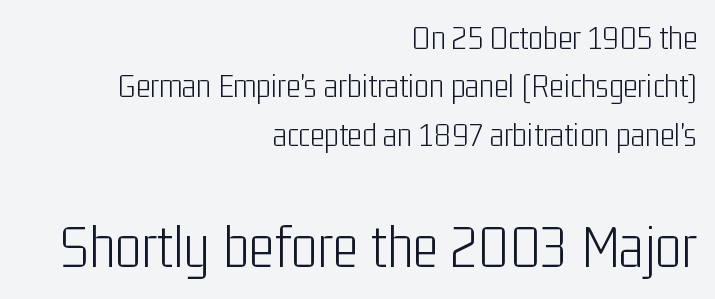
The image shows 62 px light, condensed sans-serif type, upright; set right-aligned, normal line spacing (1.38x), normal letter spacing, not underlined; the second (bottom) block is 1.77x larger; low stroke contrast and a medium x-height.
